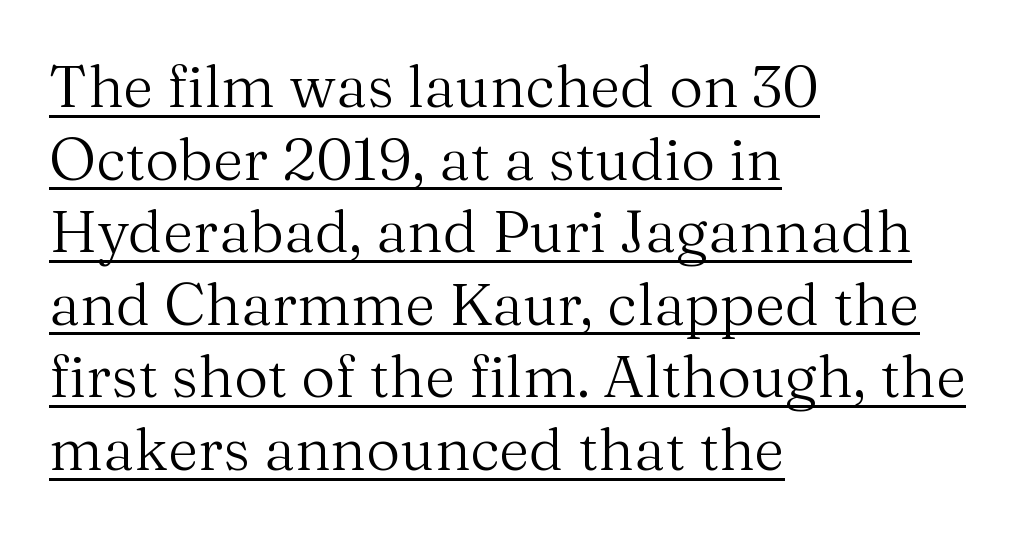
The image shows 59 px regular-weight serif type, upright; set left-aligned, line spacing 1.23x, normal letter spacing, underlined; medium stroke contrast and a medium x-height.
